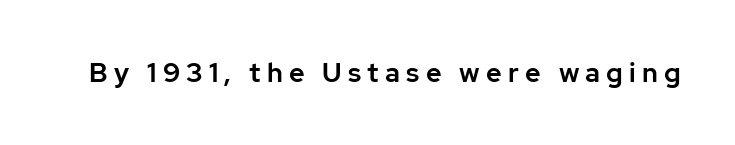
Q: Is the text italic (slanted)? A: No, it is upright.
Q: Is the text underlined? A: No.
Q: Is the spacing between letters normal or unusually wide? A: Unusually wide.
